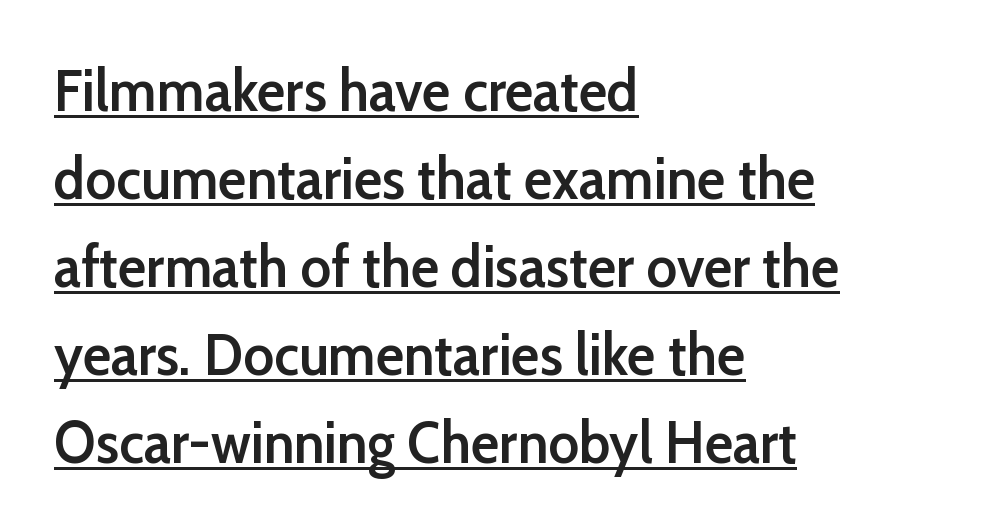
Q: Is the text bold? A: Semi-bold.
Q: Is the text italic (slanted)? A: No, it is upright.
Q: Is the typeface a serif or a sans-serif typeface? A: Sans-serif.
Q: Is the text underlined? A: Yes.
Q: How is the paragraph aligned? A: Left-aligned.
Q: Is the spacing between letters normal or unusually wide? A: Normal.
Q: Is the spacing between lines tight, normal or loose? A: Normal.
Q: Width (condensed, normal, or wide)? A: Normal.
Q: Stroke contrast? A: Low.
Q: x-height? A: Medium.
Q: Monospaced? A: No.
